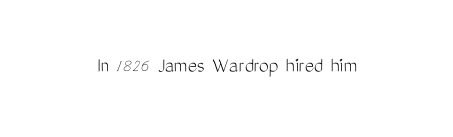
The image shows 22 px text type, upright; set normal letter spacing, not underlined.
